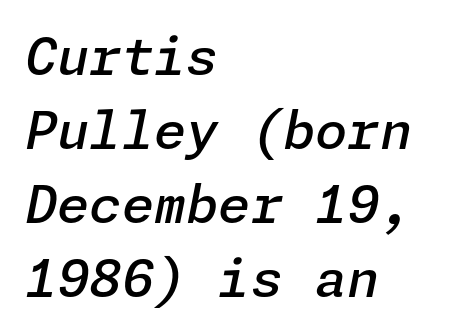
The image shows 52 px semibold type, italic (leaning right); set left-aligned, normal line spacing (1.42x), normal letter spacing, not underlined; low stroke contrast and a medium x-height.
